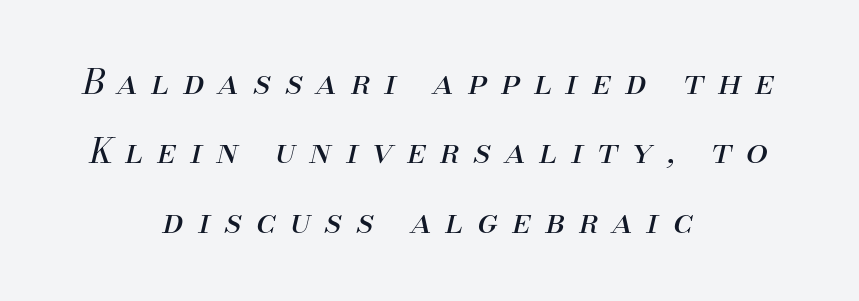
The image shows 35 px regular-weight type, italic (leaning right); set centered, loose line spacing (1.98x), unusually wide letter spacing (+0.4 em), not underlined; medium stroke contrast and a small x-height.
